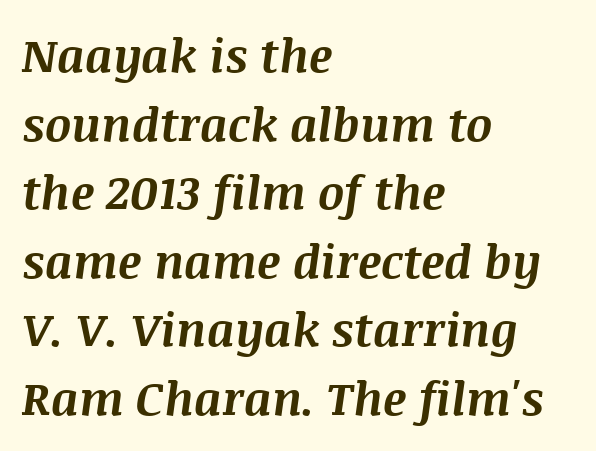
{"italic": "yes", "lean": "right", "slant_degrees": 8, "bold": "yes", "weight": "bold", "width": "normal", "stroke_contrast": "medium", "x_height": "large", "monospaced": "no", "underline": "no", "align": "left", "line_spacing": "normal", "line_spacing_ratio": 1.49, "letter_spacing": "normal", "letter_spacing_em": 0.0, "glyph_px": 46}
